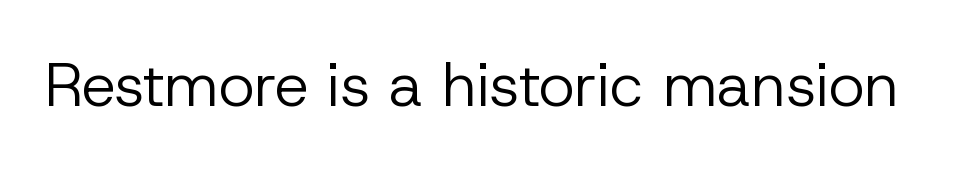
Q: Is the text bold? A: No.
Q: Is the text italic (slanted)? A: No, it is upright.
Q: Is the typeface a serif or a sans-serif typeface? A: Sans-serif.
Q: Is the text underlined? A: No.
Q: Is the spacing between letters normal or unusually wide? A: Normal.
Q: Width (condensed, normal, or wide)? A: Normal.
Q: Stroke contrast? A: Low.
Q: x-height? A: Medium.
Q: Monospaced? A: No.
